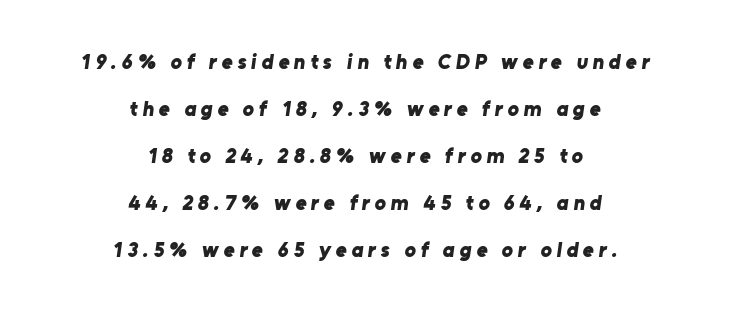
{"bold": "yes", "underline": "no", "align": "center", "line_spacing": "loose", "line_spacing_ratio": 2.24, "letter_spacing": "wide", "letter_spacing_em": 0.23, "glyph_px": 21}
